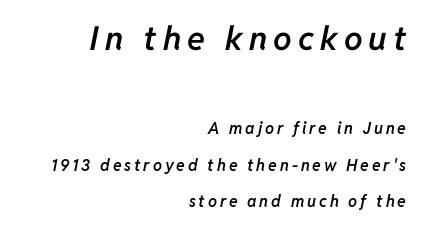
Q: Is the text bold? A: Semi-bold.
Q: Is the text italic (slanted)? A: Yes, it leans right by about 11 degrees.
Q: Is the text underlined? A: No.
Q: How is the paragraph aligned? A: Right-aligned.
Q: Is the spacing between lines tight, normal or loose? A: Loose.
Q: Which block of text is set in a larger size, the first (top) or the second (bottom)? A: The first (top) one.
Q: Width (condensed, normal, or wide)? A: Normal.
Q: Stroke contrast? A: Low.
Q: x-height? A: Medium.
Q: Monospaced? A: No.
